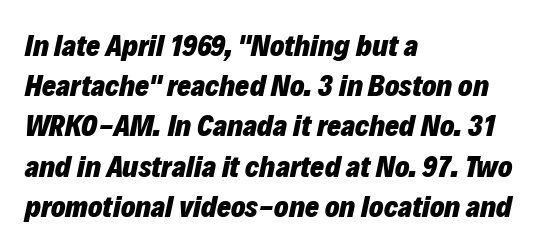
Q: Is the text bold? A: Yes.
Q: Is the text italic (slanted)? A: Yes, it leans right by about 12 degrees.
Q: Is the text underlined? A: No.
Q: How is the paragraph aligned? A: Left-aligned.
Q: Is the spacing between letters normal or unusually wide? A: Normal.
Q: Is the spacing between lines tight, normal or loose? A: Normal.
Q: Width (condensed, normal, or wide)? A: Normal.
Q: Stroke contrast? A: Low.
Q: x-height? A: Medium.
Q: Monospaced? A: No.
